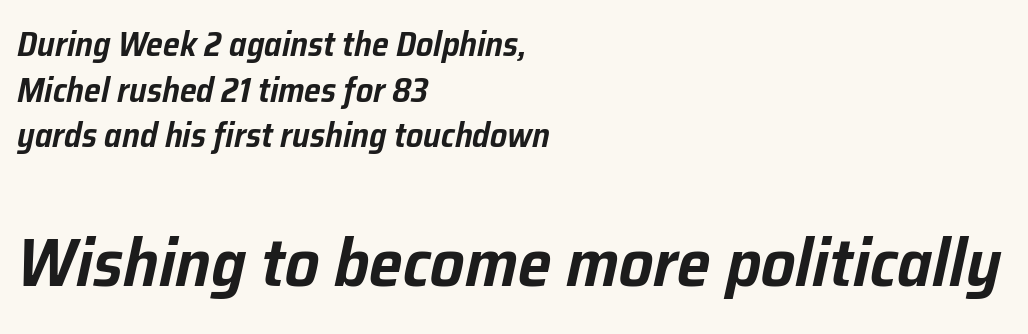
The image shows 68 px text type, italic (leaning right); set left-aligned, normal line spacing (1.34x), normal letter spacing, not underlined; the second (bottom) block is 2.0x larger; low stroke contrast and a medium x-height.
